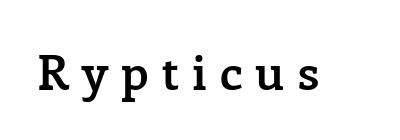
Q: Is the text bold? A: Semi-bold.
Q: Is the text italic (slanted)? A: No, it is upright.
Q: Is the typeface a serif or a sans-serif typeface? A: Serif.
Q: Is the text underlined? A: No.
Q: Is the spacing between letters normal or unusually wide? A: Unusually wide.
Q: Width (condensed, normal, or wide)? A: Normal.
Q: Stroke contrast? A: Low.
Q: x-height? A: Medium.
Q: Monospaced? A: No.
